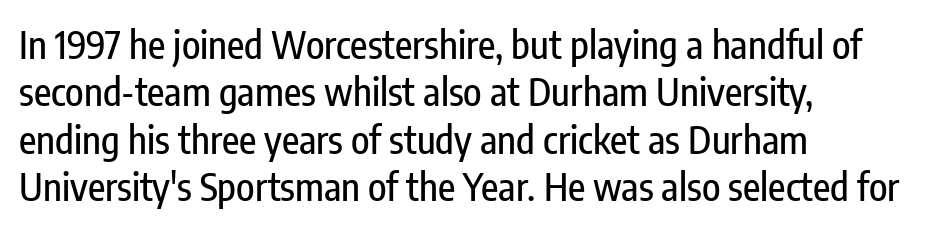
{"serif": "no", "italic": "no", "width": "condensed", "stroke_contrast": "low", "x_height": "medium", "monospaced": "no", "underline": "no", "align": "left", "line_spacing": "normal", "line_spacing_ratio": 1.25, "letter_spacing": "normal", "letter_spacing_em": 0.0, "glyph_px": 38}
